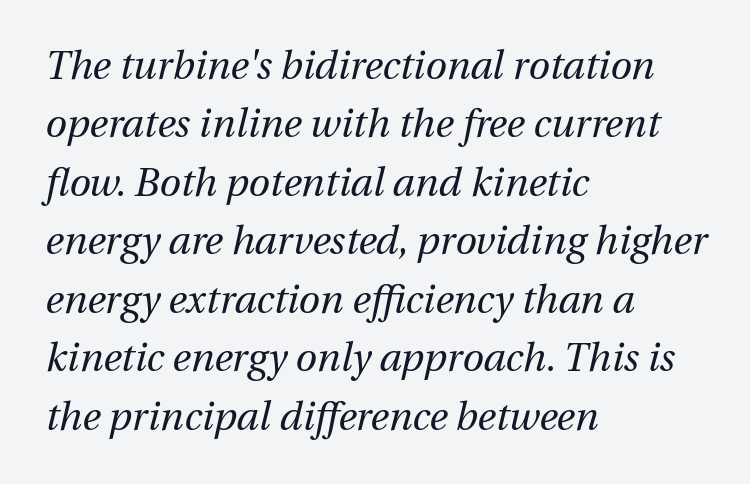
Q: Is the text bold? A: No.
Q: Is the text italic (slanted)? A: Yes, it leans right by about 12 degrees.
Q: Is the text underlined? A: No.
Q: How is the paragraph aligned? A: Left-aligned.
Q: Is the spacing between letters normal or unusually wide? A: Normal.
Q: Is the spacing between lines tight, normal or loose? A: Normal.
Q: Width (condensed, normal, or wide)? A: Normal.
Q: Stroke contrast? A: Medium.
Q: x-height? A: Medium.
Q: Monospaced? A: No.
